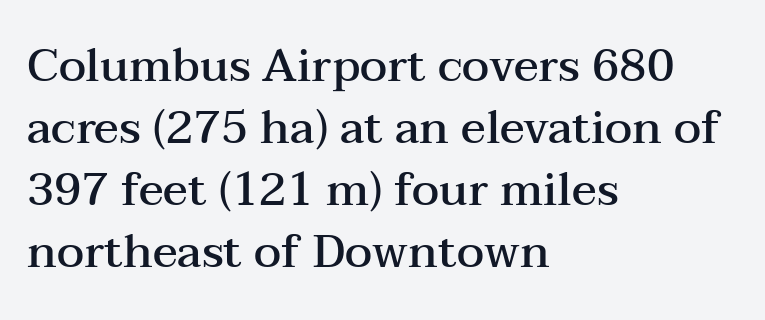
The image shows 46 px semibold, wide serif type, upright; set left-aligned, normal line spacing (1.35x), normal letter spacing, not underlined; medium stroke contrast and a medium x-height.
